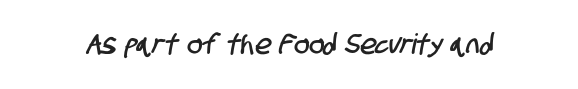
The image shows 28 px condensed sans-serif type; set normal letter spacing, not underlined; low stroke contrast and a large x-height.
